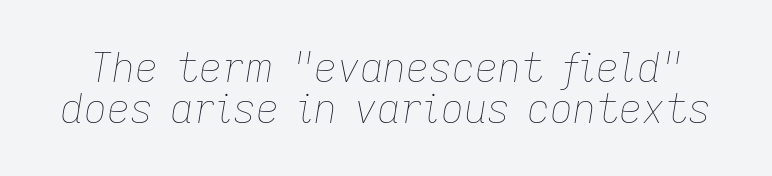
Q: Is the text bold? A: No.
Q: Is the text italic (slanted)? A: Yes, it leans right by about 9 degrees.
Q: Is the text underlined? A: No.
Q: Is the spacing between letters normal or unusually wide? A: Normal.
Q: Is the spacing between lines tight, normal or loose? A: Tight.
Q: Width (condensed, normal, or wide)? A: Normal.
Q: Stroke contrast? A: Low.
Q: x-height? A: Medium.
Q: Monospaced? A: No.
